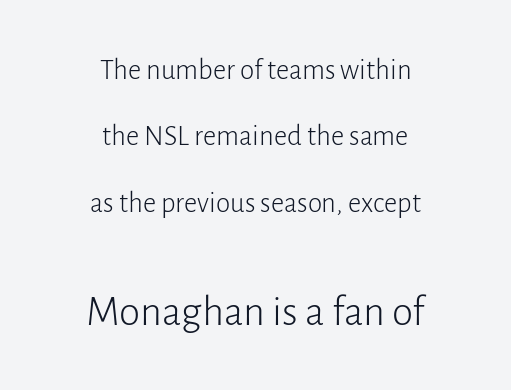
Q: Is the text bold? A: No.
Q: Is the text italic (slanted)? A: No, it is upright.
Q: Is the typeface a serif or a sans-serif typeface? A: Sans-serif.
Q: Is the text underlined? A: No.
Q: How is the paragraph aligned? A: Centered.
Q: Is the spacing between letters normal or unusually wide? A: Normal.
Q: Is the spacing between lines tight, normal or loose? A: Loose.
Q: Which block of text is set in a larger size, the first (top) or the second (bottom)? A: The second (bottom) one.
Q: Width (condensed, normal, or wide)? A: Normal.
Q: Stroke contrast? A: Low.
Q: x-height? A: Medium.
Q: Monospaced? A: No.
